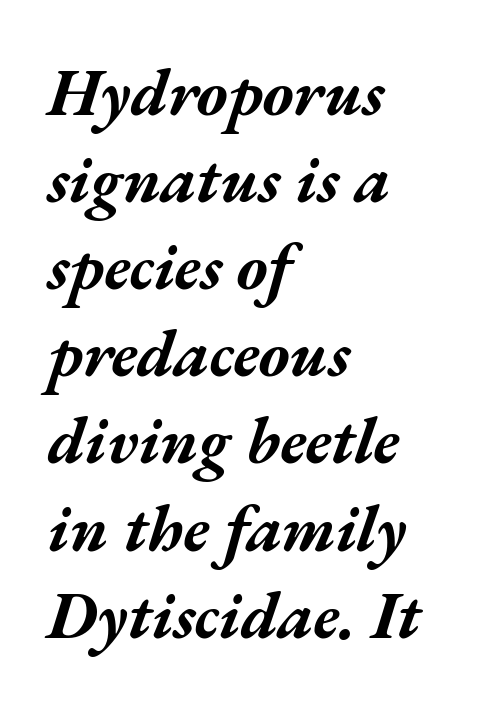
Q: Is the text bold? A: Yes.
Q: Is the text italic (slanted)? A: Yes, it leans right by about 17 degrees.
Q: Is the text underlined? A: No.
Q: How is the paragraph aligned? A: Left-aligned.
Q: Is the spacing between letters normal or unusually wide? A: Normal.
Q: Is the spacing between lines tight, normal or loose? A: Normal.
Q: Width (condensed, normal, or wide)? A: Wide.
Q: Stroke contrast? A: Medium.
Q: x-height? A: Medium.
Q: Monospaced? A: No.
